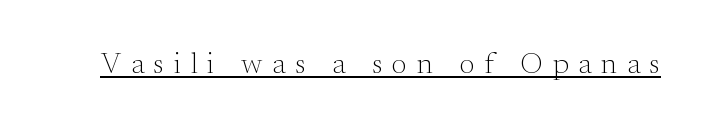
The passage shown has open, widely tracked lettering throughout. Are there feet on the stems? There are — it's a serif. Emphasis is given by a line drawn under the lettering. You could not count columns in this text — the font is proportionally spaced.
